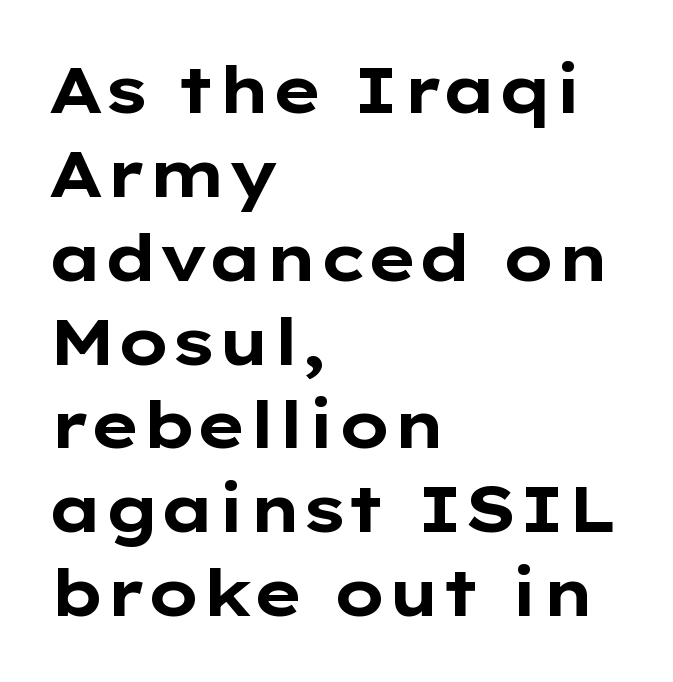
Q: Is the text bold? A: Yes.
Q: Is the text italic (slanted)? A: No, it is upright.
Q: Is the typeface a serif or a sans-serif typeface? A: Sans-serif.
Q: Is the text underlined? A: No.
Q: How is the paragraph aligned? A: Left-aligned.
Q: Is the spacing between letters normal or unusually wide? A: Normal.
Q: Is the spacing between lines tight, normal or loose? A: Normal.
Q: Width (condensed, normal, or wide)? A: Wide.
Q: Stroke contrast? A: Low.
Q: x-height? A: Medium.
Q: Monospaced? A: No.
